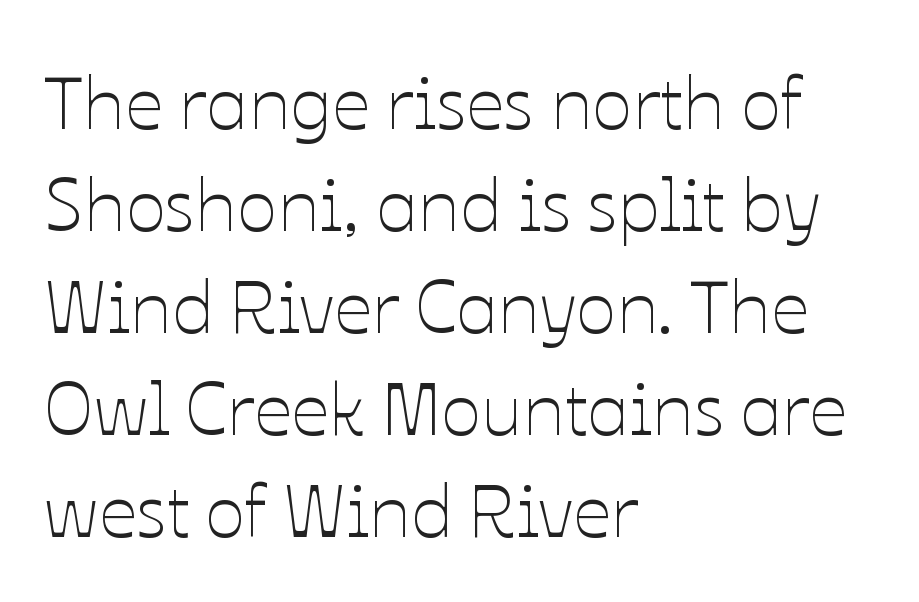
Q: Is the text bold? A: No.
Q: Is the text italic (slanted)? A: No, it is upright.
Q: Is the text underlined? A: No.
Q: How is the paragraph aligned? A: Left-aligned.
Q: Is the spacing between letters normal or unusually wide? A: Normal.
Q: Is the spacing between lines tight, normal or loose? A: Normal.
Q: Width (condensed, normal, or wide)? A: Normal.
Q: Stroke contrast? A: Low.
Q: x-height? A: Medium.
Q: Monospaced? A: No.
